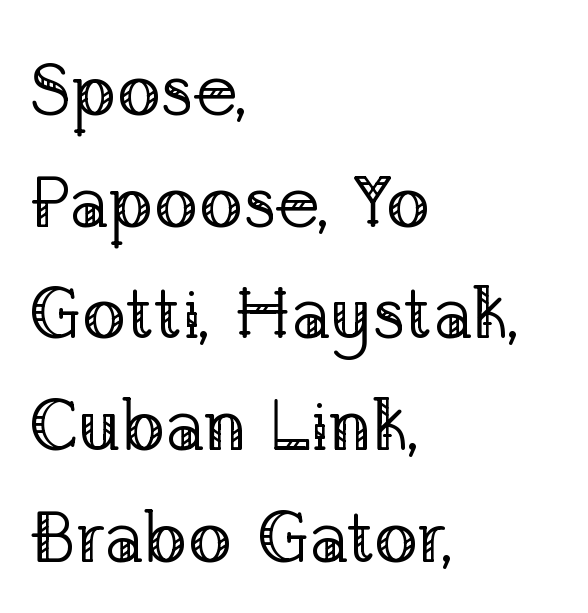
Q: Is the text bold? A: No.
Q: Is the text italic (slanted)? A: No, it is upright.
Q: Is the typeface a serif or a sans-serif typeface? A: Serif.
Q: Is the text underlined? A: No.
Q: How is the paragraph aligned? A: Left-aligned.
Q: Is the spacing between letters normal or unusually wide? A: Normal.
Q: Is the spacing between lines tight, normal or loose? A: Normal.
Q: Width (condensed, normal, or wide)? A: Normal.
Q: Stroke contrast? A: Low.
Q: x-height? A: Medium.
Q: Monospaced? A: No.
